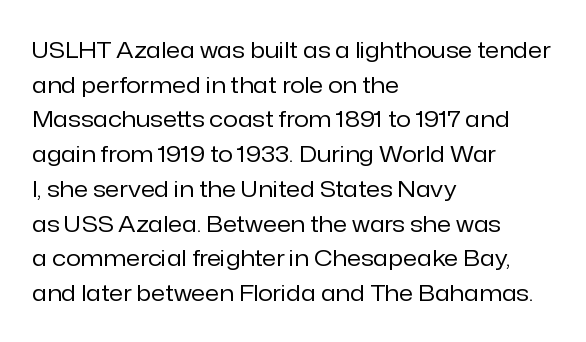
{"italic": "no", "bold": "no", "underline": "no", "align": "left", "line_spacing": "normal", "line_spacing_ratio": 1.51, "letter_spacing": "normal", "letter_spacing_em": 0.0, "glyph_px": 23}
